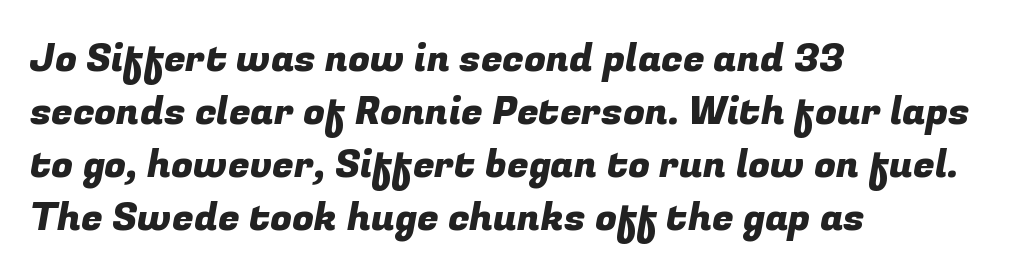
Q: Is the typeface a serif or a sans-serif typeface? A: Sans-serif.
Q: Is the text underlined? A: No.
Q: How is the paragraph aligned? A: Left-aligned.
Q: Is the spacing between letters normal or unusually wide? A: Normal.
Q: Is the spacing between lines tight, normal or loose? A: Normal.
Q: Width (condensed, normal, or wide)? A: Normal.
Q: Stroke contrast? A: Low.
Q: x-height? A: Medium.
Q: Monospaced? A: No.
